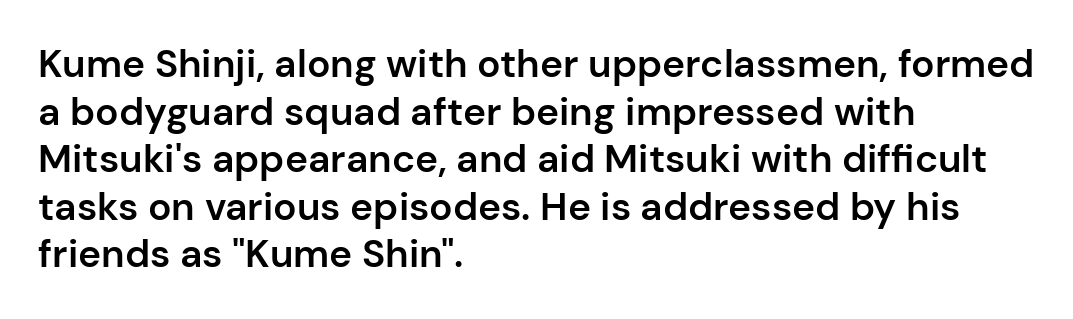
The image shows 39 px semibold sans-serif type, upright; set left-aligned, line spacing 1.22x, normal letter spacing, not underlined; low stroke contrast and a medium x-height.
